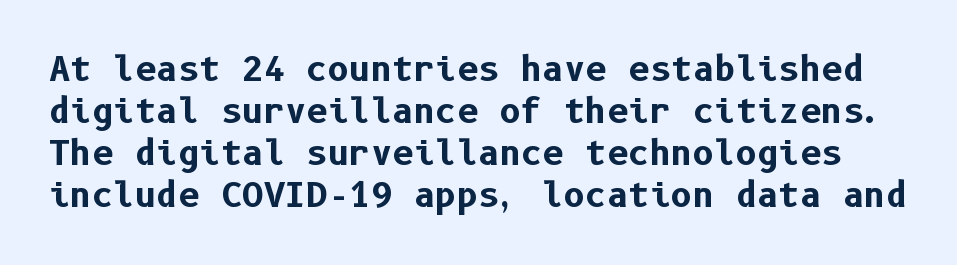
Q: Is the text bold? A: Yes.
Q: Is the text italic (slanted)? A: No, it is upright.
Q: Is the typeface a serif or a sans-serif typeface? A: Sans-serif.
Q: Is the text underlined? A: No.
Q: Is the spacing between letters normal or unusually wide? A: Normal.
Q: Is the spacing between lines tight, normal or loose? A: Normal.
Q: Width (condensed, normal, or wide)? A: Normal.
Q: Stroke contrast? A: Low.
Q: x-height? A: Medium.
